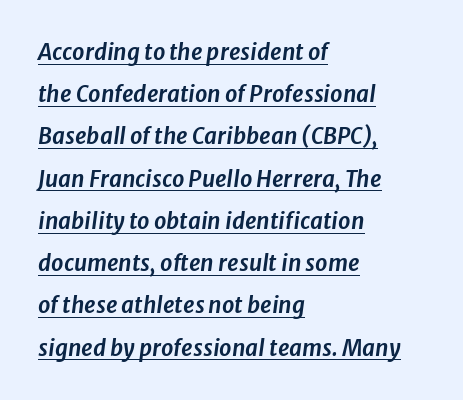
{"italic": "yes", "lean": "right", "slant_degrees": 8, "underline": "yes", "align": "left", "line_spacing": "loose", "line_spacing_ratio": 1.92, "letter_spacing": "normal", "letter_spacing_em": 0.0, "glyph_px": 22}
